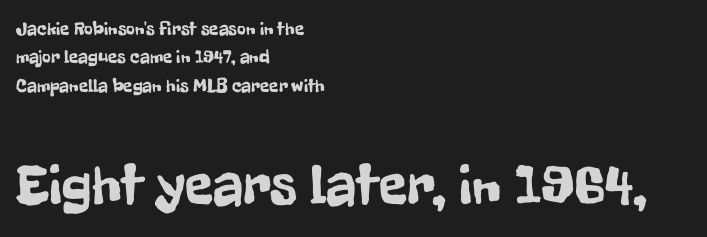
{"serif": "no", "italic": "no", "width": "condensed", "stroke_contrast": "low", "x_height": "medium", "monospaced": "no", "underline": "no", "align": "left", "line_spacing": "normal", "line_spacing_ratio": 1.5, "letter_spacing": "normal", "letter_spacing_em": 0.0, "larger_block": "second", "size_ratio": 3.05, "glyph_px": 58}
